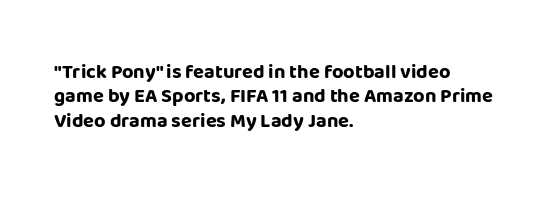
Q: Is the text bold? A: Yes.
Q: Is the text italic (slanted)? A: No, it is upright.
Q: Is the text underlined? A: No.
Q: How is the paragraph aligned? A: Left-aligned.
Q: Is the spacing between letters normal or unusually wide? A: Normal.
